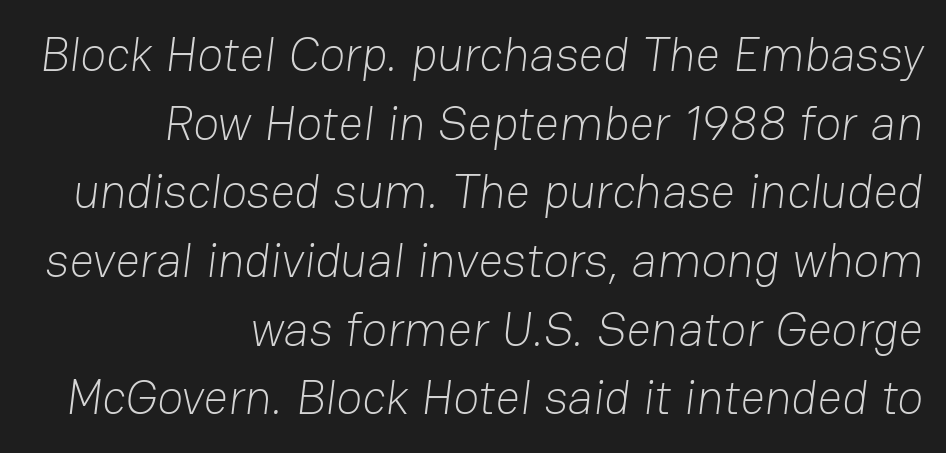
{"serif": "no", "bold": "no", "weight": "light", "width": "normal", "stroke_contrast": "low", "x_height": "medium", "monospaced": "no", "underline": "no", "align": "right", "line_spacing": "normal", "line_spacing_ratio": 1.43, "letter_spacing": "normal", "letter_spacing_em": 0.0, "glyph_px": 48}
